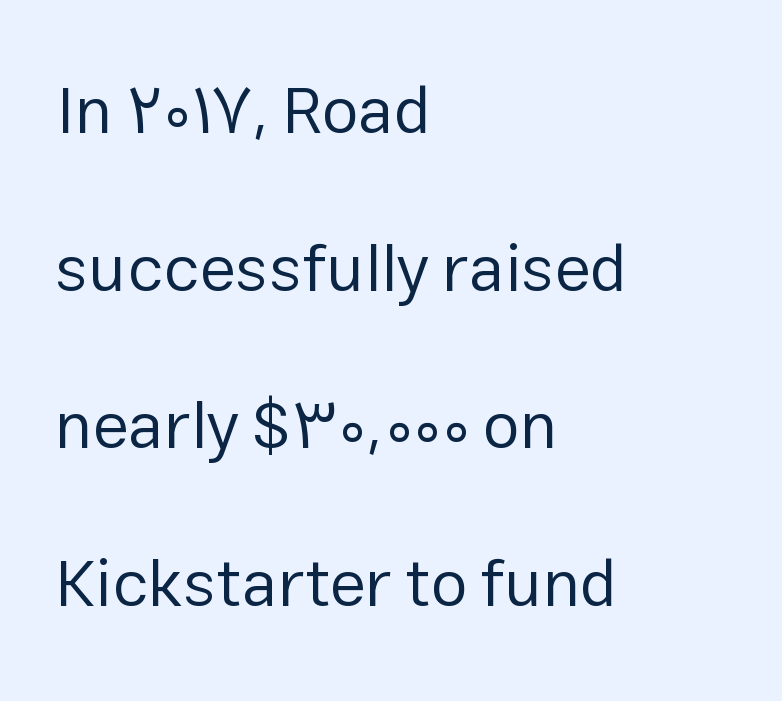
{"serif": "no", "italic": "no", "bold": "no", "weight": "regular", "width": "normal", "stroke_contrast": "low", "x_height": "medium", "monospaced": "no", "underline": "no", "align": "left", "line_spacing": "loose", "line_spacing_ratio": 2.39, "letter_spacing": "normal", "letter_spacing_em": 0.0, "glyph_px": 66}
